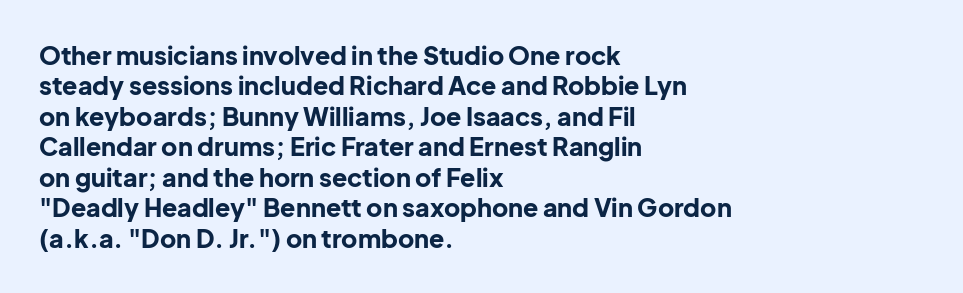
Each line starts at the same left margin while the right side varies. Words appear dense and cohesive because spacing is normal. What weight is shown? A full bold with thick strokes. Nope, not italic — everything's standing straight.
